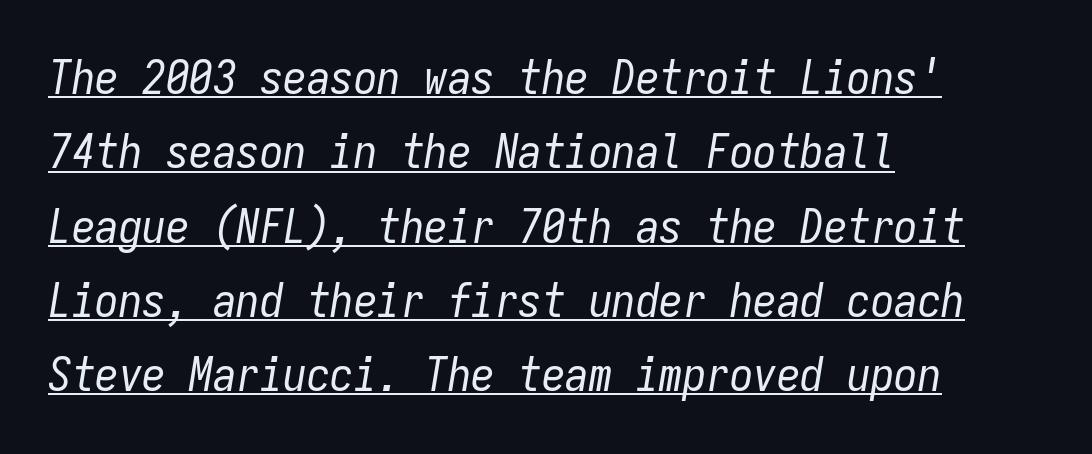
Q: Is the text bold? A: No.
Q: Is the text italic (slanted)? A: Yes, it leans right by about 9 degrees.
Q: Is the text underlined? A: Yes.
Q: How is the paragraph aligned? A: Left-aligned.
Q: Is the spacing between letters normal or unusually wide? A: Normal.
Q: Is the spacing between lines tight, normal or loose? A: Normal.
Q: Width (condensed, normal, or wide)? A: Condensed.
Q: Stroke contrast? A: Low.
Q: x-height? A: Medium.
Q: Monospaced? A: Yes.
